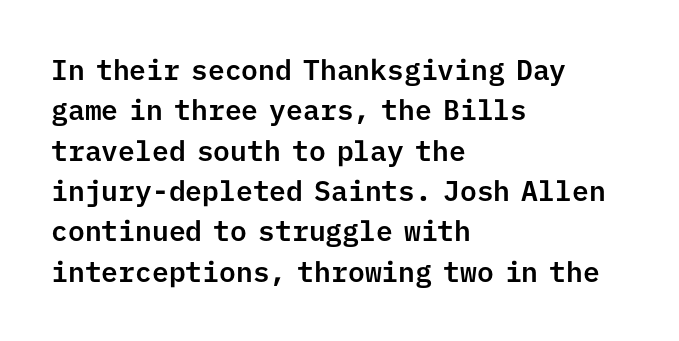
The image shows 28 px sans-serif type, upright, monospaced; set left-aligned, normal line spacing (1.44x), normal letter spacing, not underlined; low stroke contrast and a medium x-height.
